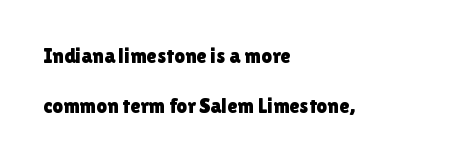
Line spacing here is loose. Here the glyphs are tracked normally, forming tight word shapes. A typesetter would mark this as roman, not italic. This rendering uses left alignment, leaving the right contour irregular. Letters rest on an invisible, unmarked baseline.
